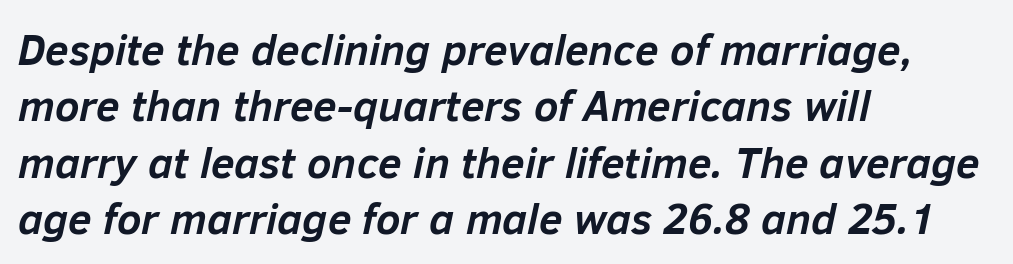
The image shows 43 px semibold type, italic (leaning right); set left-aligned, normal line spacing (1.31x), normal letter spacing, not underlined; low stroke contrast and a medium x-height.
